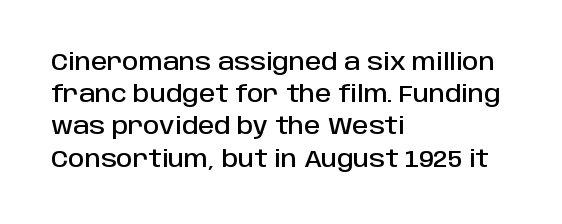
The image shows 23 px text type, upright; set left-aligned, normal line spacing (1.4x), normal letter spacing, not underlined.
